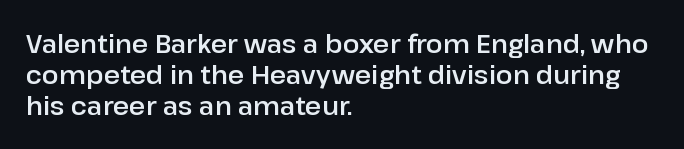
{"italic": "no", "underline": "no", "align": "left", "line_spacing_ratio": 1.24, "letter_spacing": "normal", "letter_spacing_em": 0.0, "glyph_px": 25}
